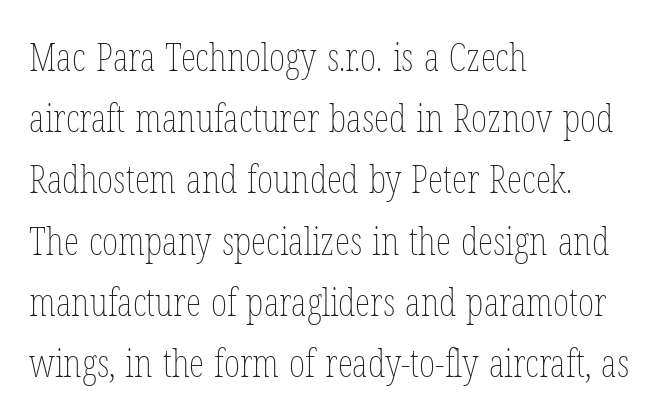
{"italic": "no", "bold": "no", "weight": "thin", "width": "condensed", "stroke_contrast": "low", "x_height": "medium", "monospaced": "no", "underline": "no", "align": "left", "line_spacing": "normal", "line_spacing_ratio": 1.57, "letter_spacing": "normal", "letter_spacing_em": 0.0, "glyph_px": 39}
